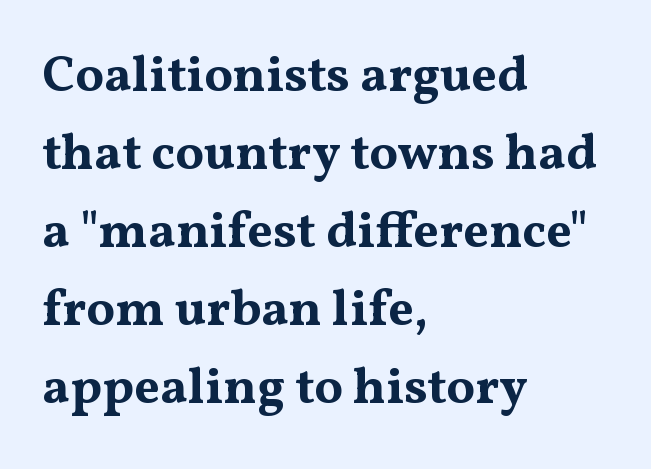
Q: Is the text bold? A: Yes.
Q: Is the text italic (slanted)? A: No, it is upright.
Q: Is the typeface a serif or a sans-serif typeface? A: Serif.
Q: Is the text underlined? A: No.
Q: How is the paragraph aligned? A: Left-aligned.
Q: Is the spacing between letters normal or unusually wide? A: Normal.
Q: Is the spacing between lines tight, normal or loose? A: Normal.
Q: Width (condensed, normal, or wide)? A: Wide.
Q: Stroke contrast? A: Medium.
Q: x-height? A: Medium.
Q: Monospaced? A: No.
